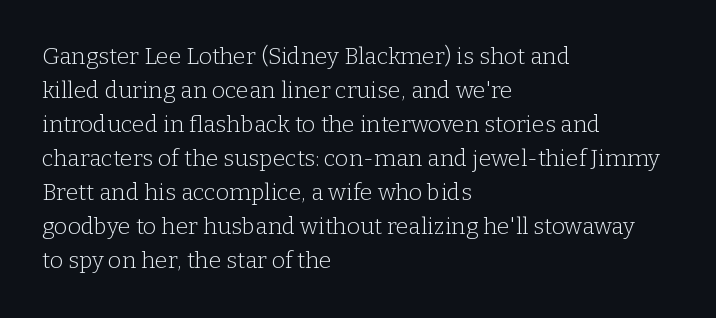
The image shows 23 px text type, upright; set left-aligned, normal line spacing (1.48x), normal letter spacing, not underlined.
